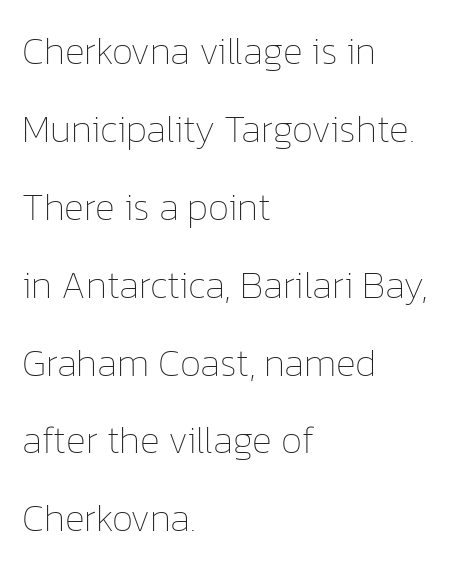
The image shows 38 px thin type, upright; set left-aligned, loose line spacing (2.05x), normal letter spacing, not underlined; low stroke contrast and a medium x-height.
